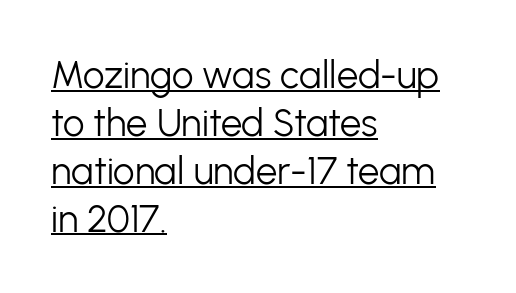
Q: Is the text bold? A: No.
Q: Is the text italic (slanted)? A: No, it is upright.
Q: Is the typeface a serif or a sans-serif typeface? A: Sans-serif.
Q: Is the text underlined? A: Yes.
Q: How is the paragraph aligned? A: Left-aligned.
Q: Is the spacing between letters normal or unusually wide? A: Normal.
Q: Is the spacing between lines tight, normal or loose? A: Normal.
Q: Width (condensed, normal, or wide)? A: Normal.
Q: Stroke contrast? A: Low.
Q: x-height? A: Medium.
Q: Monospaced? A: No.
